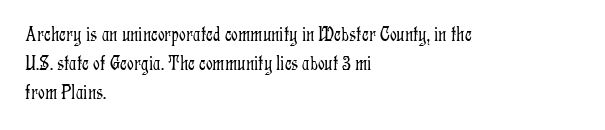
The image shows 21 px text type, upright; set left-aligned, normal line spacing (1.37x), normal letter spacing, not underlined.
